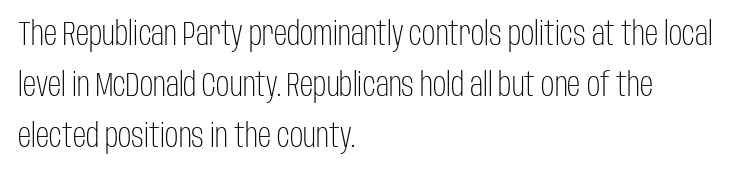
Caption: standard tracking, unaltered. Baseline-to-baseline distance is the conventional proportion of letter height. Type without underlining. The letters carry no serifs — their stems end cleanly without finishing strokes.
